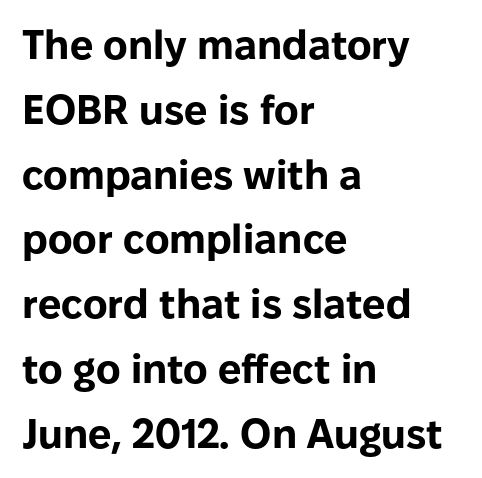
Q: Is the text bold? A: Yes.
Q: Is the text italic (slanted)? A: No, it is upright.
Q: Is the typeface a serif or a sans-serif typeface? A: Sans-serif.
Q: Is the text underlined? A: No.
Q: How is the paragraph aligned? A: Left-aligned.
Q: Is the spacing between letters normal or unusually wide? A: Normal.
Q: Is the spacing between lines tight, normal or loose? A: Normal.
Q: Width (condensed, normal, or wide)? A: Normal.
Q: Stroke contrast? A: Low.
Q: x-height? A: Medium.
Q: Monospaced? A: No.
